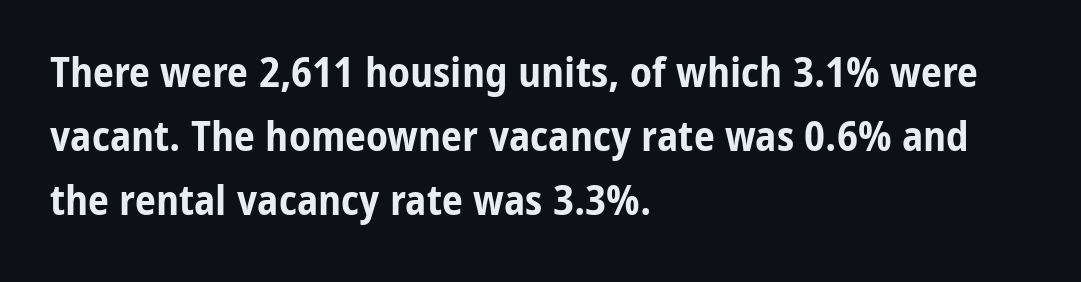
Descenders are the only things crossing below the line. Characters remain perfectly vertical along every line. Line starts are locked; line ends wander. Each letter keeps its own natural width here, so spacing adapts to shape. The letters carry no serifs — their stems end cleanly without finishing strokes.
